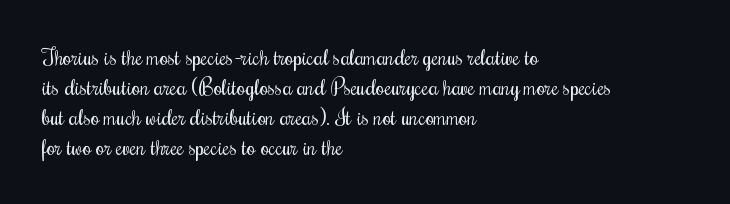
The image shows 22 px text type; set left-aligned, normal line spacing (1.37x), normal letter spacing, not underlined.
